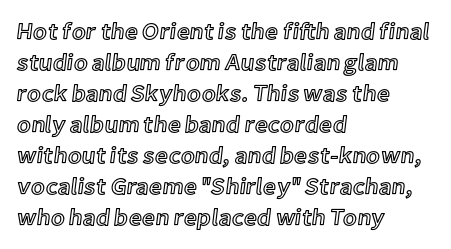
Q: Is the text italic (slanted)? A: Yes.
Q: Is the text underlined? A: No.
Q: How is the paragraph aligned? A: Left-aligned.
Q: Is the spacing between letters normal or unusually wide? A: Normal.
Q: Is the spacing between lines tight, normal or loose? A: Normal.
